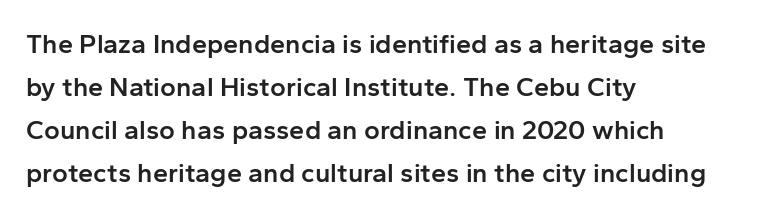
The image shows 27 px text type, upright; set left-aligned, normal line spacing (1.59x), normal letter spacing, not underlined.
